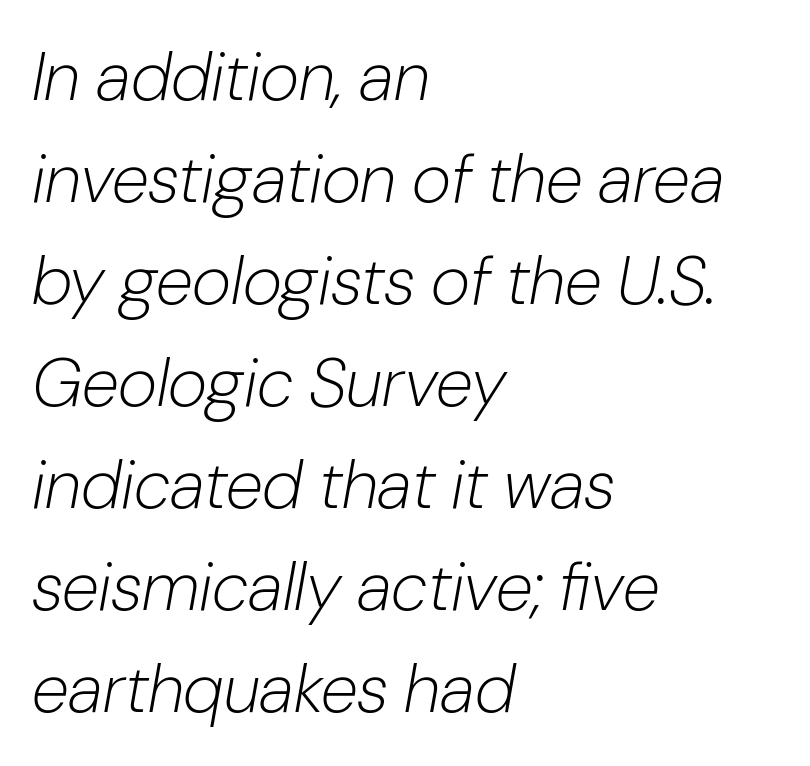
Q: Is the text bold? A: No.
Q: Is the text italic (slanted)? A: Yes, it leans right by about 10 degrees.
Q: Is the text underlined? A: No.
Q: How is the paragraph aligned? A: Left-aligned.
Q: Is the spacing between letters normal or unusually wide? A: Normal.
Q: Is the spacing between lines tight, normal or loose? A: Normal.
Q: Width (condensed, normal, or wide)? A: Normal.
Q: Stroke contrast? A: Low.
Q: x-height? A: Medium.
Q: Monospaced? A: No.
